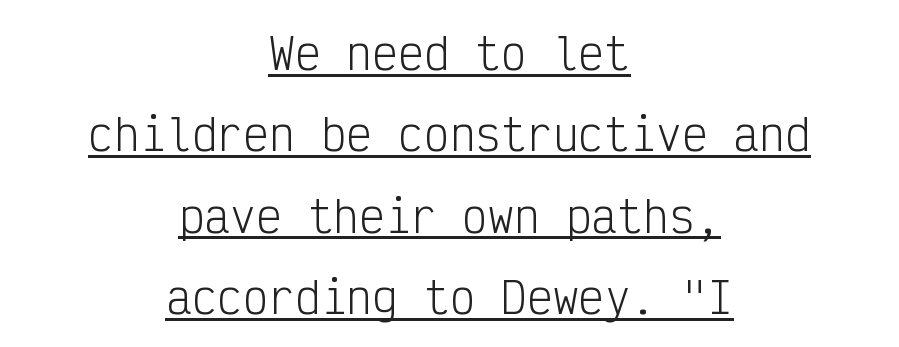
The typeface has the unassuming heft of standard copy or less. This rendering leaves character spacing at its baseline value. The paragraph has two soft edges and a firm central axis. The rendering uses typewriter-style spacing with identical character cells. This is underlined copy, the kind a proofreader might mark for attention.
